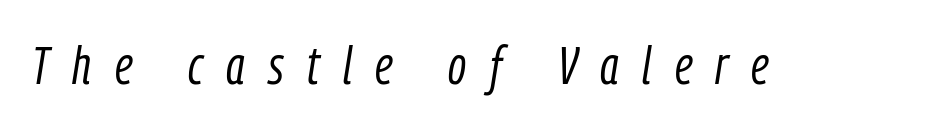
{"italic": "yes", "lean": "right", "slant_degrees": 9, "bold": "no", "weight": "light", "width": "condensed", "stroke_contrast": "low", "x_height": "medium", "monospaced": "no", "underline": "no", "letter_spacing": "wide", "letter_spacing_em": 0.44, "glyph_px": 53}
